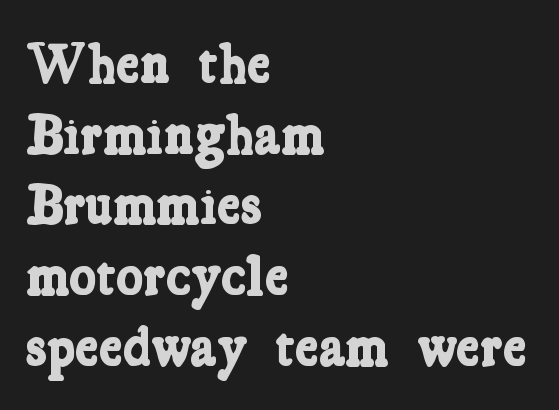
Clear beneath every line of the passage. Each letter keeps its own natural width here, so spacing adapts to shape. Type style note: has serifs. Chunky letters — that's bold for sure. The typesetter chose a ragged-right arrangement here.
